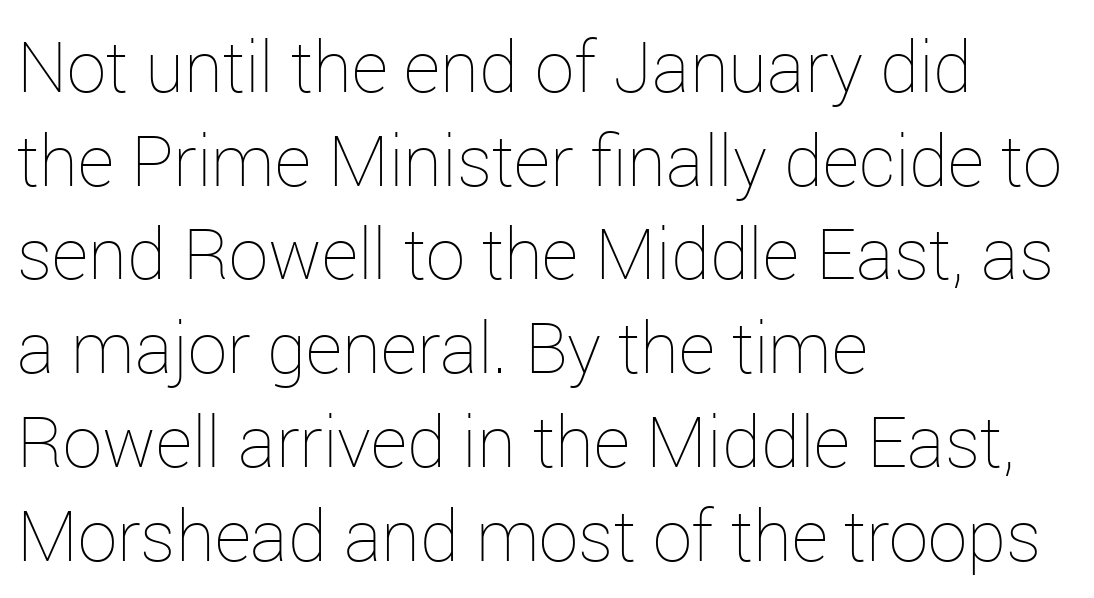
{"italic": "no", "bold": "no", "weight": "thin", "width": "normal", "stroke_contrast": "low", "x_height": "medium", "monospaced": "no", "underline": "no", "align": "left", "line_spacing": "normal", "line_spacing_ratio": 1.32, "letter_spacing": "normal", "letter_spacing_em": 0.0, "glyph_px": 71}
